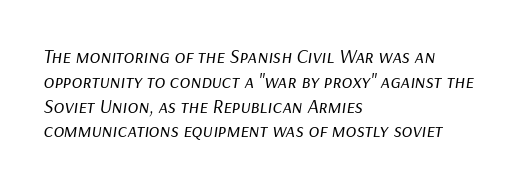
The image shows 20 px text type, italic (leaning right); set left-aligned, line spacing 1.24x, normal letter spacing, not underlined.
